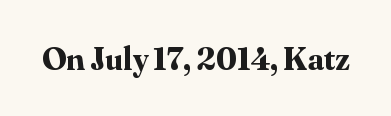
Q: Is the text bold? A: Yes.
Q: Is the text italic (slanted)? A: No, it is upright.
Q: Is the typeface a serif or a sans-serif typeface? A: Serif.
Q: Is the text underlined? A: No.
Q: Is the spacing between letters normal or unusually wide? A: Normal.
Q: Width (condensed, normal, or wide)? A: Normal.
Q: Stroke contrast? A: Medium.
Q: x-height? A: Small.
Q: Monospaced? A: No.
